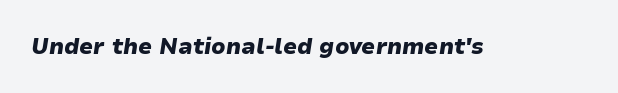
Q: Is the text bold? A: Yes.
Q: Is the text italic (slanted)? A: Yes, it leans right by about 9 degrees.
Q: Is the text underlined? A: No.
Q: Is the spacing between letters normal or unusually wide? A: Normal.
